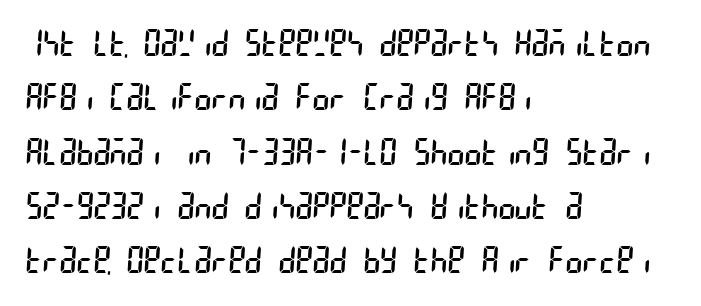
Does the leading feel generous? No, just average. Plain, unruled lines of type. This rendering leaves character spacing at its baseline value. Serifs: no, the terminals of the letterforms are clean. The lines are quadded left.
